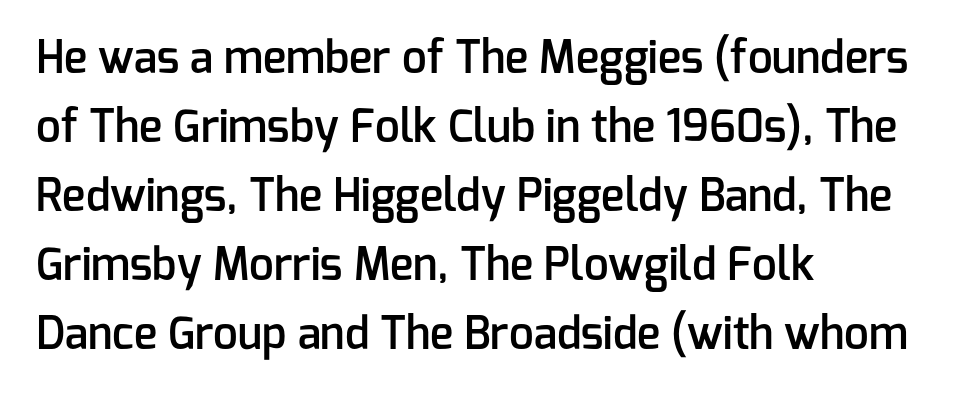
Rows of type keep a routine distance in the vertical direction. Just letters on the line, the space beneath them empty. Words appear dense and cohesive because spacing is normal. The lettering stays uniformly vertical, giving the passage a roman look. The passage shown is semibold, sitting just below true bold.
